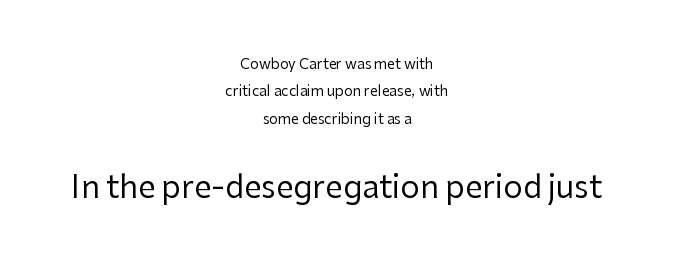
The image shows 31 px regular-weight sans-serif type, upright; set centered, loose line spacing (1.96x), normal letter spacing, not underlined; the second (bottom) block is 2.21x larger; low stroke contrast and a medium x-height.
